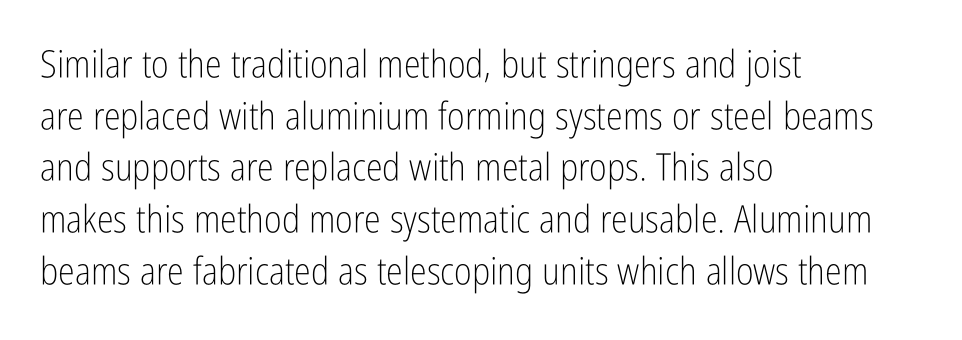
Underline: absent. Is this a sans? Yes — the strokes have no serifs. Casual observation: everything's shoved over to the left. The letters stand upright; this is a roman face.
